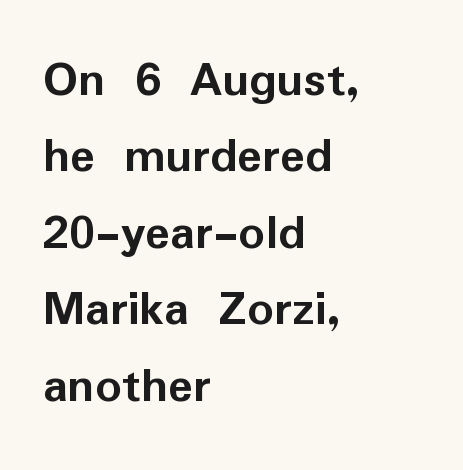
Q: Is the text bold? A: Yes.
Q: Is the text italic (slanted)? A: No, it is upright.
Q: Is the typeface a serif or a sans-serif typeface? A: Sans-serif.
Q: Is the text underlined? A: No.
Q: How is the paragraph aligned? A: Left-aligned.
Q: Is the spacing between letters normal or unusually wide? A: Normal.
Q: Is the spacing between lines tight, normal or loose? A: Normal.
Q: Width (condensed, normal, or wide)? A: Normal.
Q: Stroke contrast? A: Low.
Q: x-height? A: Medium.
Q: Monospaced? A: No.
